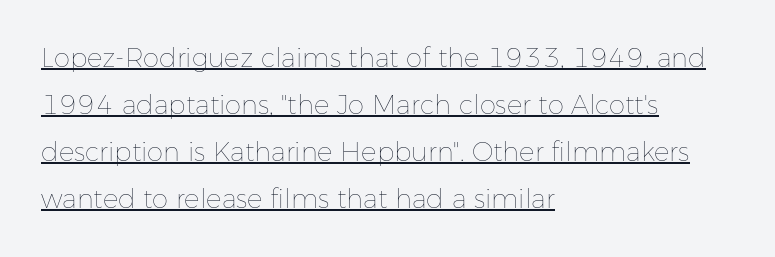
{"italic": "no", "bold": "no", "underline": "yes", "align": "left", "line_spacing_ratio": 1.81, "letter_spacing": "normal", "letter_spacing_em": 0.0, "glyph_px": 26}
